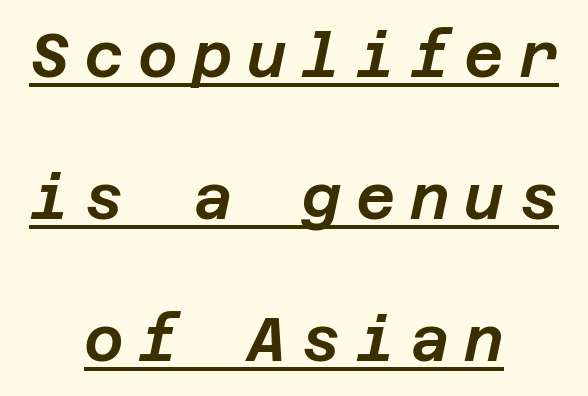
The lines are quadded center. A typesetter would mark this as italic. Notice the wide empty band between every row — that's loose leading. Between one letter and the next there's a generous, obvious gap. The face used here appears with an underline applied.
